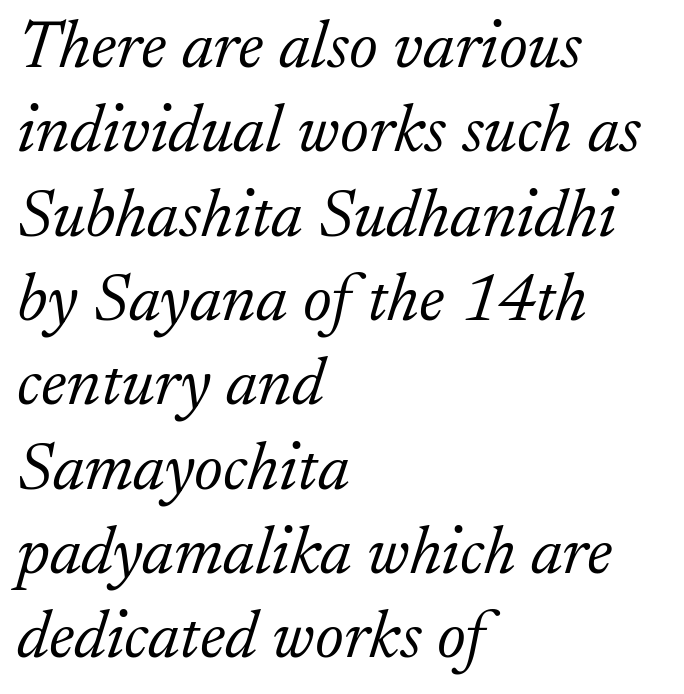
Letter spacing: default. Vertical stems look standard width or narrower in stroke. Unlike a clean sans, this face finishes its strokes with serifs. Plain, unruled lines of type. Typeset ragged right — the left edge is the straight one. The rendering applies a slant to the glyphs.
